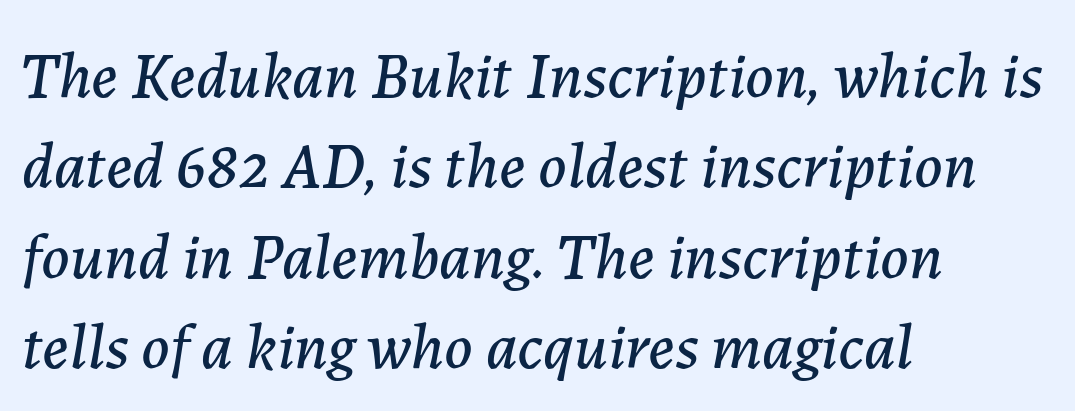
The letters advance in unequal steps, a hallmark of proportional type. These lines sit exactly where default settings would place them. Compared with typical body copy, the letter spacing here is the same. A typesetter would mark this as italic. The compositor pushed each line to the left boundary. Check under the words: just untouched page.
